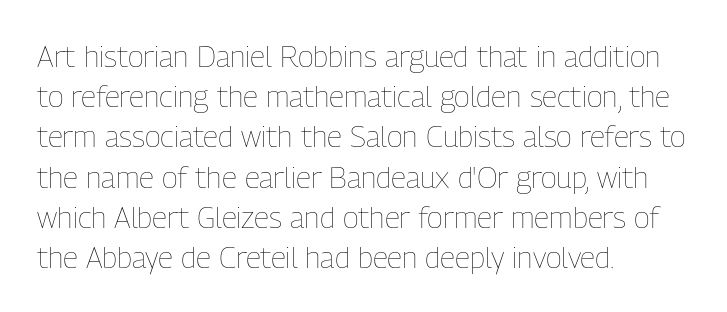
{"italic": "no", "bold": "no", "weight": "thin", "width": "condensed", "stroke_contrast": "low", "x_height": "medium", "monospaced": "no", "underline": "no", "align": "left", "line_spacing": "normal", "line_spacing_ratio": 1.34, "letter_spacing": "normal", "letter_spacing_em": 0.0, "glyph_px": 30}
